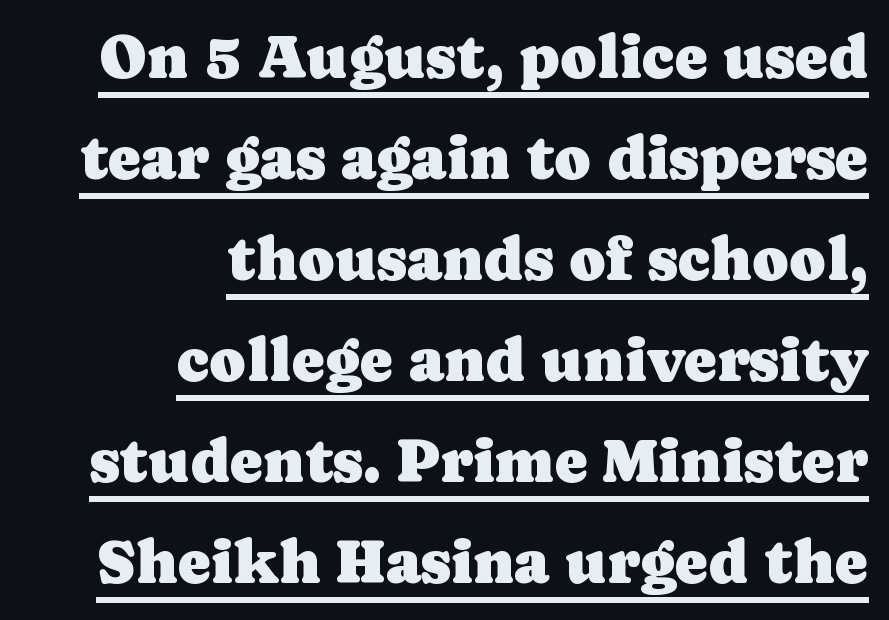
The image shows 62 px serif type, upright; set right-aligned, normal line spacing (1.63x), normal letter spacing, underlined; low stroke contrast and a medium x-height.
